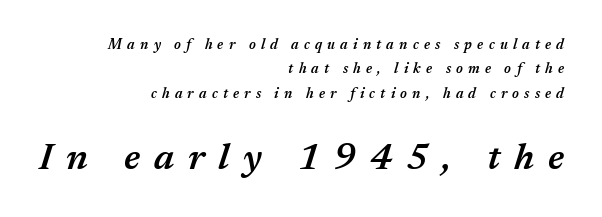
Q: Is the text bold? A: Semi-bold.
Q: Is the text italic (slanted)? A: Yes, it leans right by about 17 degrees.
Q: Is the text underlined? A: No.
Q: How is the paragraph aligned? A: Right-aligned.
Q: Is the spacing between letters normal or unusually wide? A: Unusually wide.
Q: Which block of text is set in a larger size, the first (top) or the second (bottom)? A: The second (bottom) one.
Q: Width (condensed, normal, or wide)? A: Normal.
Q: Stroke contrast? A: Medium.
Q: x-height? A: Medium.
Q: Monospaced? A: No.
